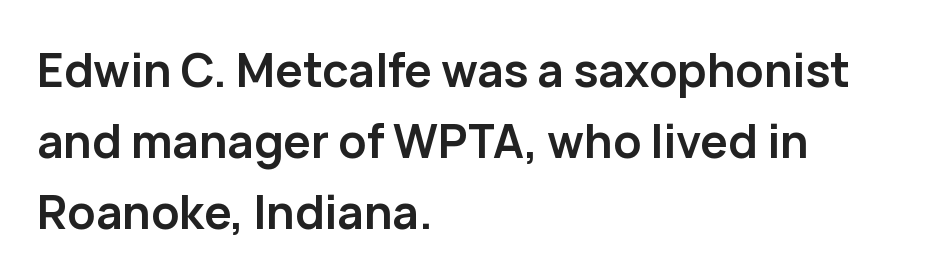
Notice how descenders clear the ascenders below comfortably — that's standard leading. These words are printed bold, with thick strokes throughout. Which margin do the lines hug? The left one — the right edge is uneven. Font category for this specimen: sans-serif. Look at the tracking — it's just the regular setting, nothing added.
